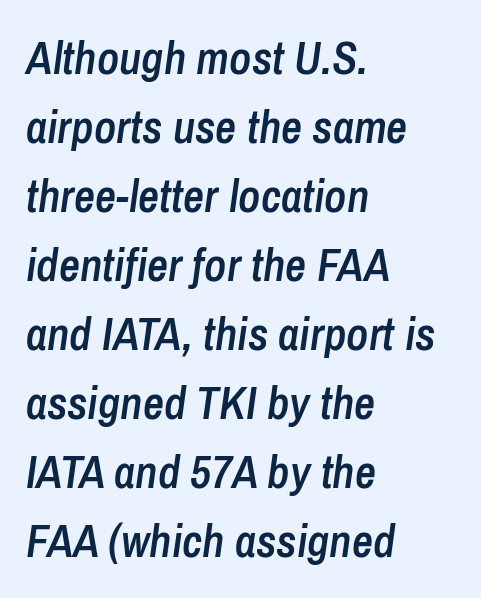
Does the weight exceed regular? Yes, but only to semibold. Lines of text with bare space underneath. This sample has the flowing, uneven cadence of proportional lettering. Short and long lines alike share a common starting point at left.
